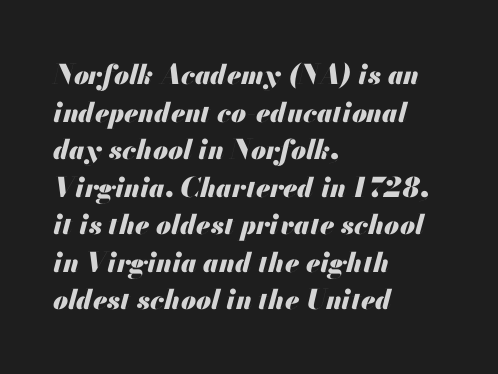
This rendering uses left alignment, leaving the right contour irregular. I'd describe the lettering as bold — thick and assertive. The words here are not underlined. This rendering leaves character spacing at its baseline value. Quick note: italic. This sample keeps an unexceptional amount of space between lines.
